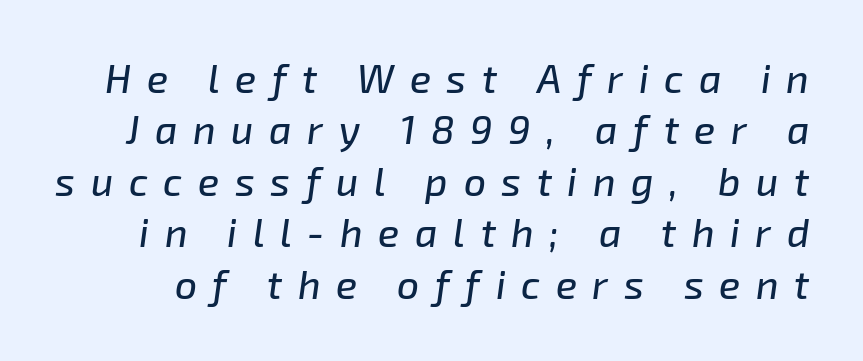
The lettering tilts uniformly, giving the passage an italic look. This sample has the flowing, uneven cadence of proportional lettering. Rows of type keep a routine distance in the vertical direction. The space beneath each line is pristine and unruled. You could only call the tracking loose — the letters float apart.
